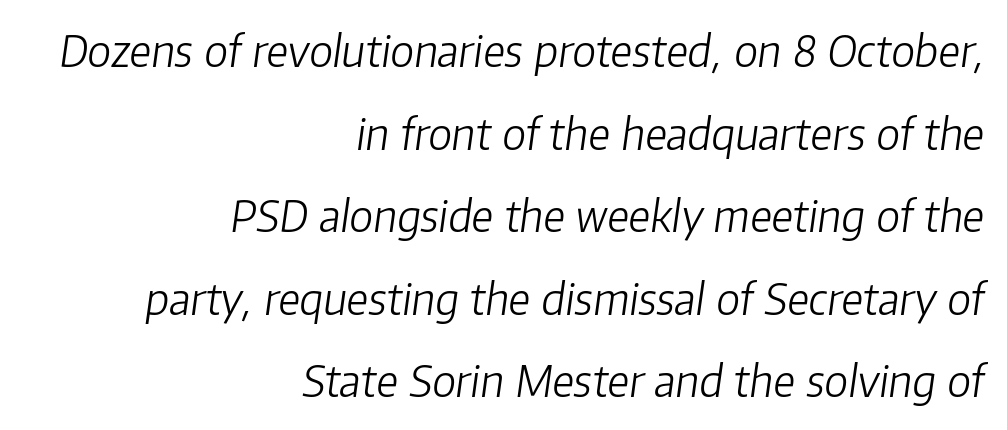
The image shows 43 px light type, italic (leaning right); set right-aligned, loose line spacing (1.92x), normal letter spacing, not underlined; low stroke contrast and a medium x-height.
